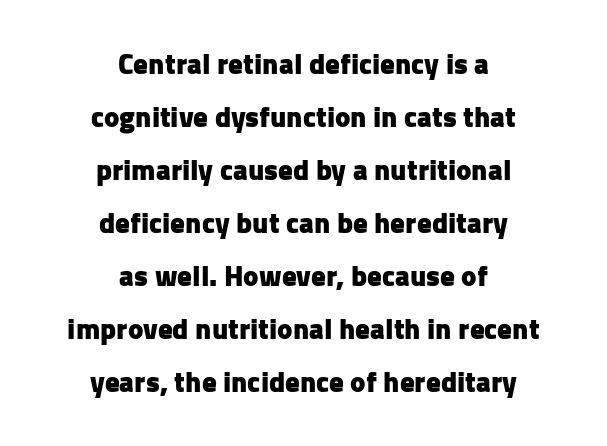
Q: Is the text bold? A: Yes.
Q: Is the text italic (slanted)? A: No, it is upright.
Q: Is the typeface a serif or a sans-serif typeface? A: Sans-serif.
Q: Is the text underlined? A: No.
Q: How is the paragraph aligned? A: Centered.
Q: Is the spacing between letters normal or unusually wide? A: Normal.
Q: Width (condensed, normal, or wide)? A: Normal.
Q: Stroke contrast? A: Low.
Q: x-height? A: Medium.
Q: Monospaced? A: No.
